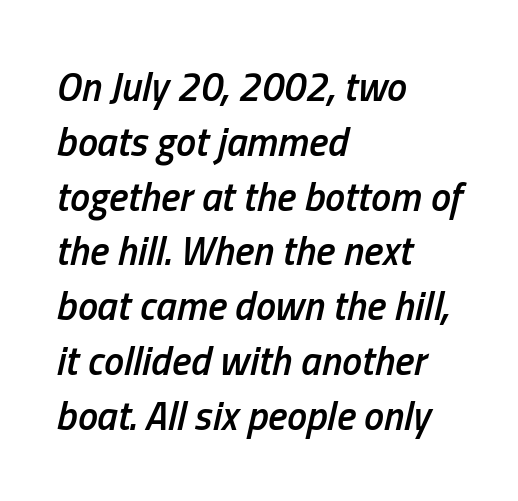
The image shows 40 px semibold, condensed type, italic (leaning right); set left-aligned, normal line spacing (1.37x), normal letter spacing, not underlined; low stroke contrast and a medium x-height.
